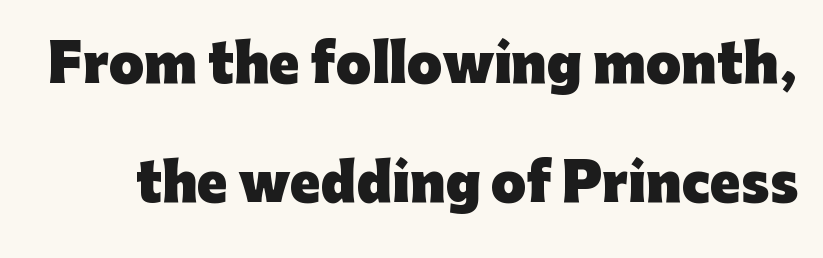
Proportional: the letters do not fall into vertical columns. The lettering holds an erect, upright posture throughout. Look at the tracking — it's just the regular setting, nothing added. The type family on display is of the sans-serif kind.
